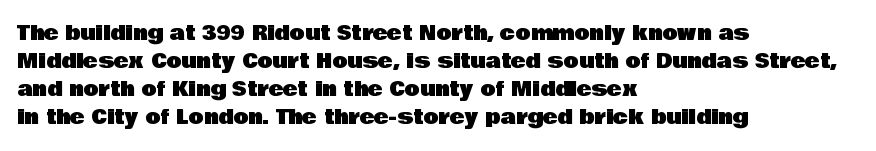
Ordinary non-slanted type is in use. Type without underlining. A typesetter would call this zero additional tracking. Horizontally, the lines are justified to the leading edge only. Honestly, the row spacing looks completely unremarkable.
